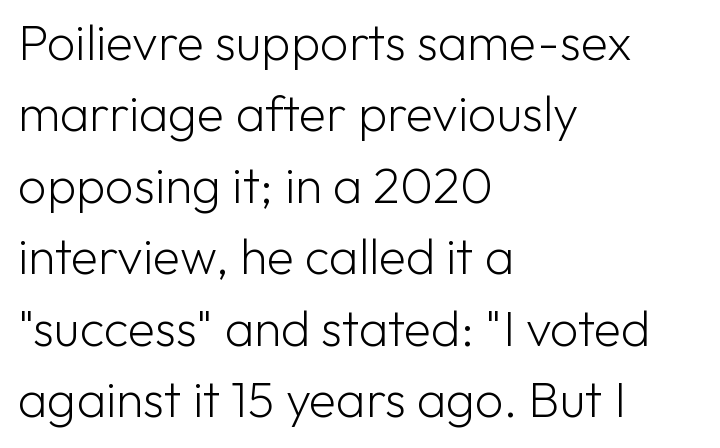
Has an underline been added? It has not. The characters display no serif detailing; their extremities are plain. You could not count columns in this text — the font is proportionally spaced. In terms of leading, this rendering sits right in the middle.
